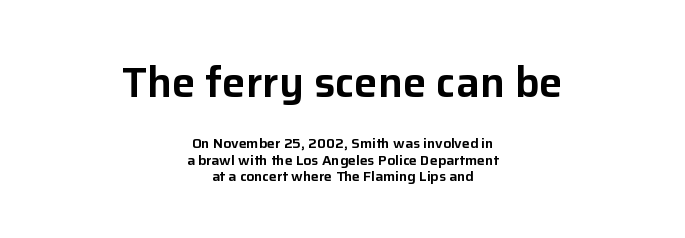
The image shows 42 px sans-serif type, upright; set centered, line spacing 1.18x, normal letter spacing, not underlined; the first (top) block is 3.0x larger; low stroke contrast and a medium x-height.
